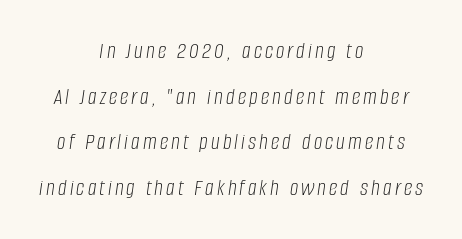
Style check: oblique. Ink coverage per letter is moderate at most. The space beneath each line is pristine and unruled. The leading is generous, giving the passage an open texture.
